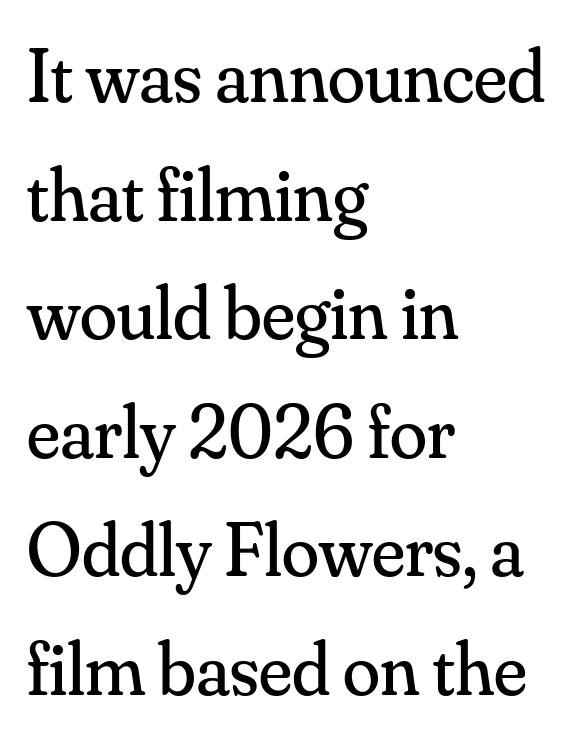
The image shows 76 px regular-weight serif type, upright; set left-aligned, normal line spacing (1.56x), normal letter spacing, not underlined; medium stroke contrast and a small x-height.
